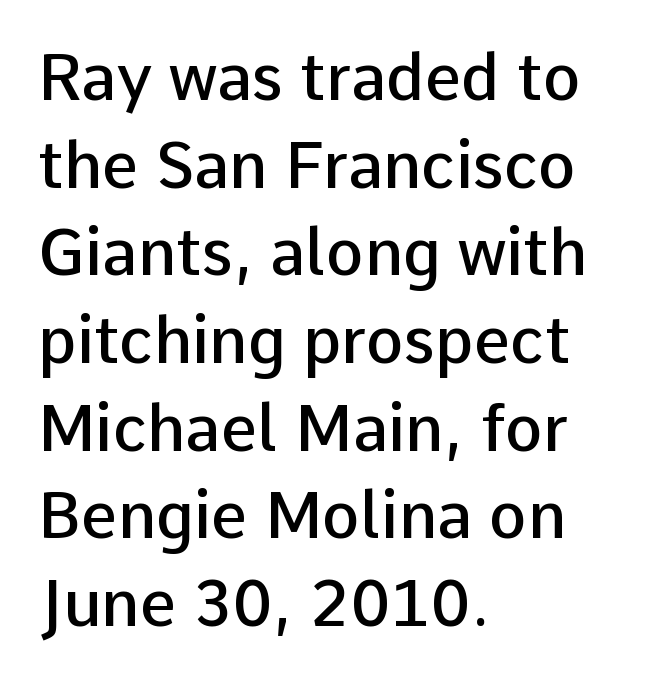
{"serif": "no", "italic": "no", "bold": "semi", "weight": "semibold", "width": "normal", "stroke_contrast": "low", "x_height": "medium", "monospaced": "no", "underline": "no", "align": "left", "line_spacing": "normal", "line_spacing_ratio": 1.37, "letter_spacing": "normal", "letter_spacing_em": 0.0, "glyph_px": 64}
